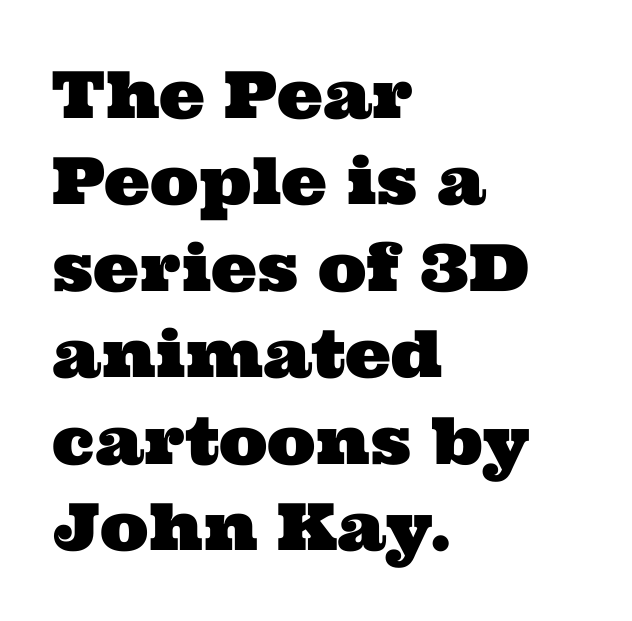
{"serif": "yes", "width": "wide", "stroke_contrast": "medium", "x_height": "medium", "monospaced": "no", "underline": "no", "align": "left", "line_spacing": "normal", "line_spacing_ratio": 1.33, "letter_spacing": "normal", "letter_spacing_em": 0.0, "glyph_px": 65}
